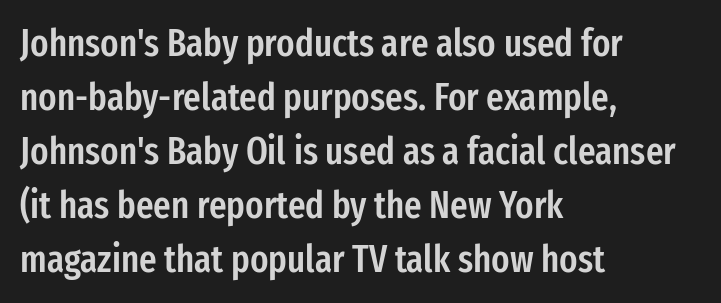
Q: Is the text bold? A: Semi-bold.
Q: Is the text italic (slanted)? A: No, it is upright.
Q: Is the typeface a serif or a sans-serif typeface? A: Sans-serif.
Q: Is the text underlined? A: No.
Q: How is the paragraph aligned? A: Left-aligned.
Q: Is the spacing between letters normal or unusually wide? A: Normal.
Q: Is the spacing between lines tight, normal or loose? A: Normal.
Q: Width (condensed, normal, or wide)? A: Condensed.
Q: Stroke contrast? A: Low.
Q: x-height? A: Medium.
Q: Monospaced? A: No.
